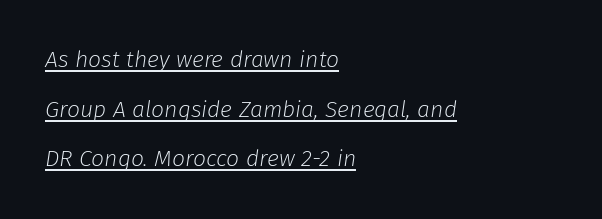
The glyphs are accompanied by a horizontal stroke just below them. Heft: none added — not bold. Short and long lines alike share a common starting point at left. Posture: slanted. The letterforms sit shoulder to shoulder at normal distance. The designer dialed line spacing up above the default.
